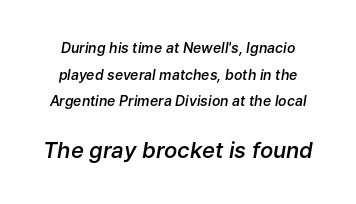
{"italic": "yes", "lean": "right", "slant_degrees": 9, "bold": "semi", "underline": "no", "line_spacing": "loose", "line_spacing_ratio": 1.9, "letter_spacing": "normal", "letter_spacing_em": 0.0, "larger_block": "second", "size_ratio": 1.57, "glyph_px": 22}
